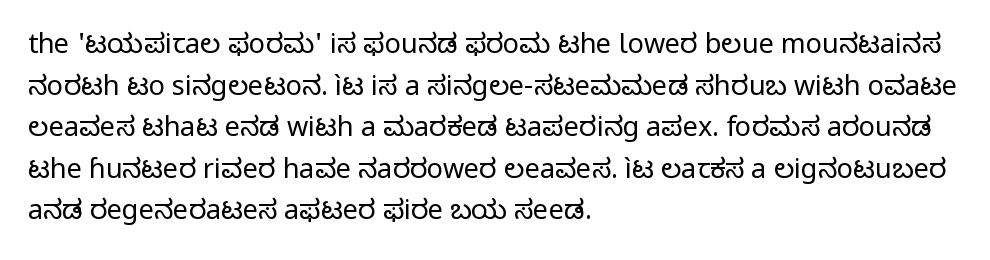
This sample uses an upright cut, with every glyph sitting square on the baseline. Lines of text with bare space underneath. The setting favours the left margin, as ordinary paragraphs usually do. Leading: standard. The typesetting does not lean heavy: it is not bold. You could call the tracking neutral — neither tight nor loose.
